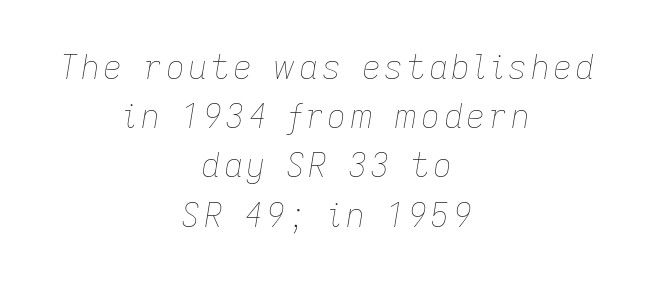
The passage shown is typed in a proportional face where columns would drift. Compared with a flush-left layout, this one balances lines on the center instead. The passage shown leans; its letterforms are oblique. The area under the type is left untouched. If you measured baseline to baseline, you'd find a middling distance. No chunkiness to these letters — they're not bold.
